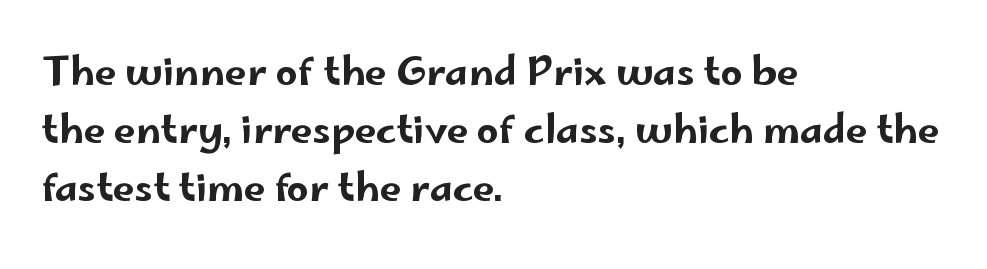
Whoever set this chose a conventional vertical rhythm. The rendering uses natural spacing where letterforms have individual widths. A typesetter would label this face a sans. Line beginnings align vertically; line endings do not. Check the space under the baseline: it is left empty.
